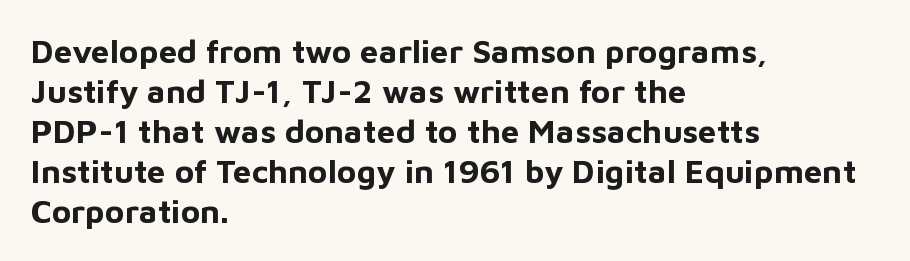
Q: Is the text bold? A: Yes.
Q: Is the text italic (slanted)? A: No, it is upright.
Q: Is the typeface a serif or a sans-serif typeface? A: Sans-serif.
Q: Is the text underlined? A: No.
Q: How is the paragraph aligned? A: Left-aligned.
Q: Is the spacing between letters normal or unusually wide? A: Normal.
Q: Width (condensed, normal, or wide)? A: Normal.
Q: Stroke contrast? A: Low.
Q: x-height? A: Medium.
Q: Monospaced? A: No.
